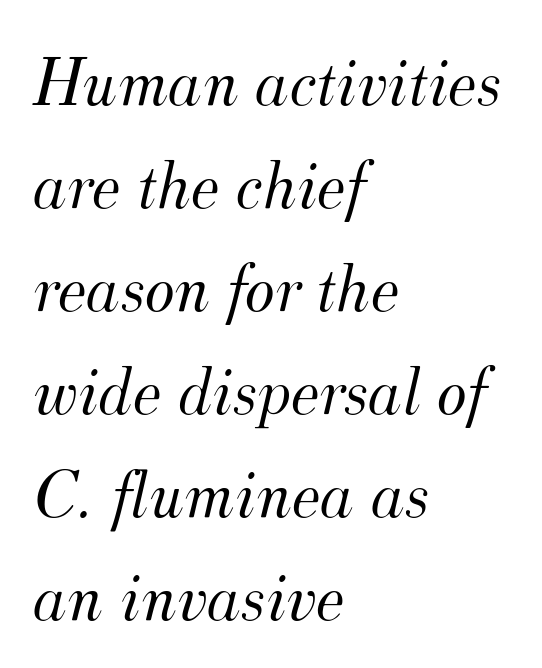
Think standard paragraph weight, or any step lighter than that. These lines are composed in type with serifs. Character widths vary here, with narrow letters taking less room than wide ones. Is the letter spacing exaggerated? No — it looks like the ordinary default.
